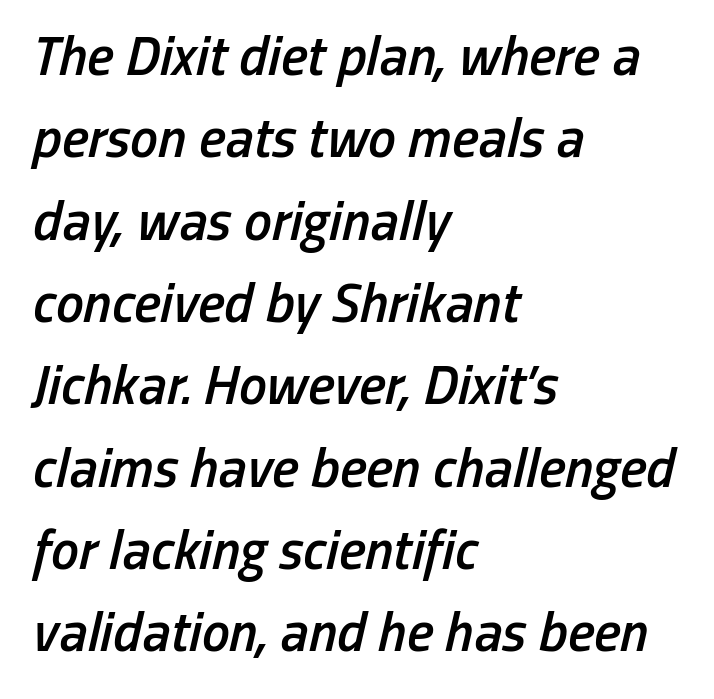
Is the letter spacing exaggerated? No — it looks like the ordinary default. Is the block centered? No — it sits flush against the left margin. This is the in-between weight designers call semibold or demi. Is this a fixed-width face? No — the glyphs have proportional, varying widths. Leading matches the norm, producing a regular column. Words float on clear page, feet unadorned.
